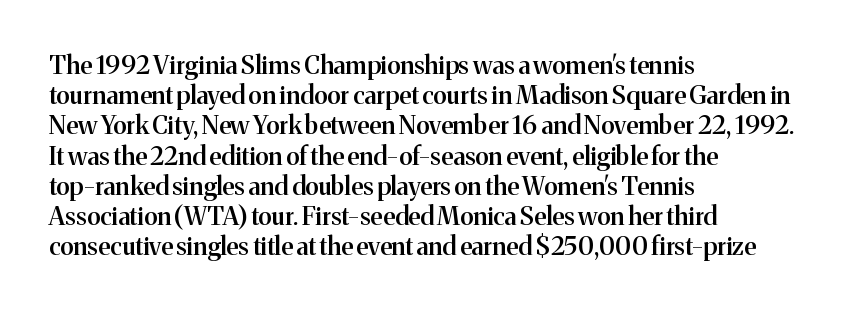
Q: Is the text bold? A: Semi-bold.
Q: Is the text italic (slanted)? A: No, it is upright.
Q: Is the text underlined? A: No.
Q: How is the paragraph aligned? A: Left-aligned.
Q: Is the spacing between letters normal or unusually wide? A: Normal.
